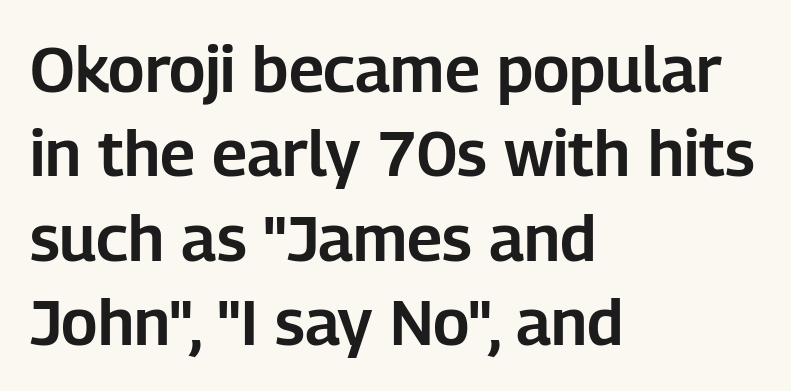
{"serif": "no", "italic": "no", "width": "normal", "stroke_contrast": "low", "x_height": "medium", "monospaced": "no", "underline": "no", "align": "left", "line_spacing": "normal", "line_spacing_ratio": 1.32, "letter_spacing": "normal", "letter_spacing_em": 0.0, "glyph_px": 64}
